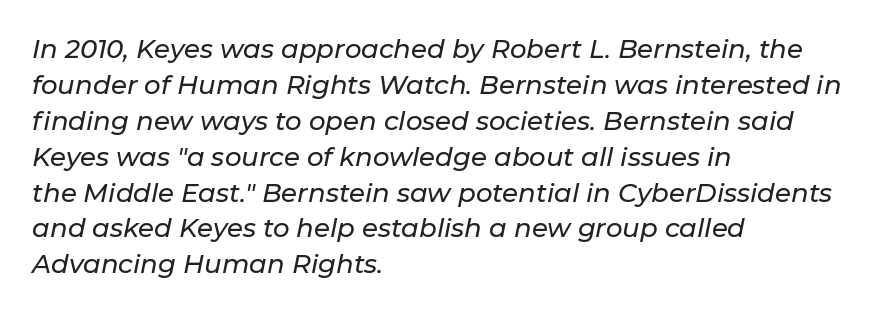
Q: Is the text italic (slanted)? A: Yes, it leans right by about 11 degrees.
Q: Is the text underlined? A: No.
Q: How is the paragraph aligned? A: Left-aligned.
Q: Is the spacing between letters normal or unusually wide? A: Normal.
Q: Is the spacing between lines tight, normal or loose? A: Normal.
